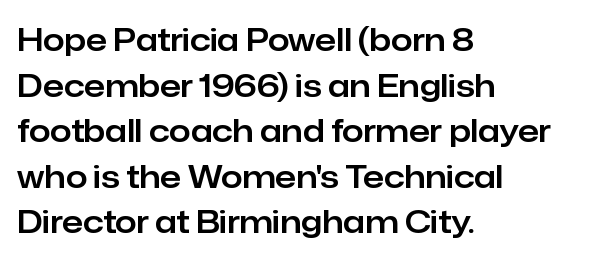
Standard letterfit; no display-style spreading of the glyphs. Looks like regular typesetting: each glyph gets only the width it needs. Bare-footed words on every line. Serifs: no, the terminals of the letterforms are clean. The ragged edge is on the right, which tells us the setting is flush left.
